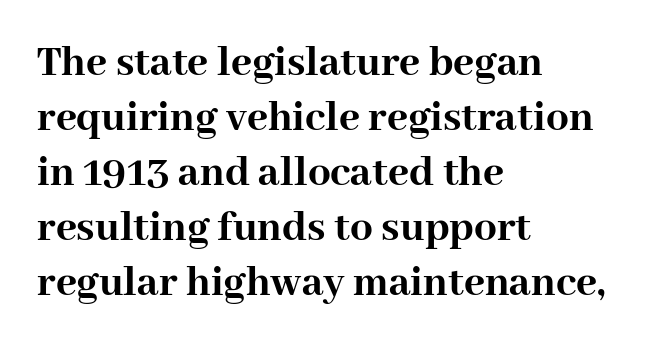
Q: Is the text bold? A: Yes.
Q: Is the text italic (slanted)? A: No, it is upright.
Q: Is the typeface a serif or a sans-serif typeface? A: Serif.
Q: Is the text underlined? A: No.
Q: How is the paragraph aligned? A: Left-aligned.
Q: Is the spacing between letters normal or unusually wide? A: Normal.
Q: Width (condensed, normal, or wide)? A: Normal.
Q: Stroke contrast? A: High.
Q: x-height? A: Medium.
Q: Monospaced? A: No.
